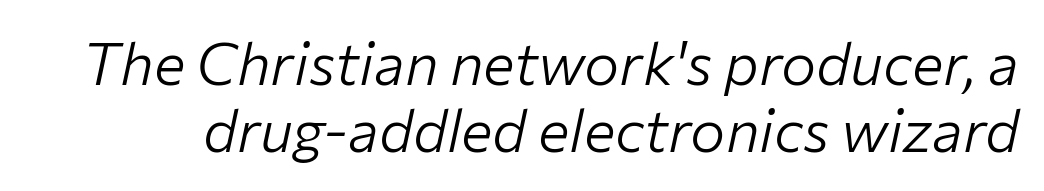
{"italic": "yes", "lean": "right", "slant_degrees": 12, "bold": "no", "weight": "light", "width": "normal", "stroke_contrast": "low", "x_height": "medium", "monospaced": "no", "underline": "no", "line_spacing": "tight", "line_spacing_ratio": 1.14, "letter_spacing": "normal", "letter_spacing_em": 0.0, "glyph_px": 59}
